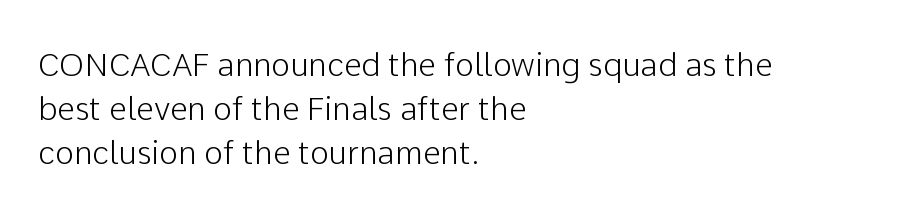
Look at the tracking — it's just the regular setting, nothing added. The passage shown is not underscored anywhere. The letters carry no serifs — their stems end cleanly without finishing strokes. The axis of the letterforms is exactly vertical.
